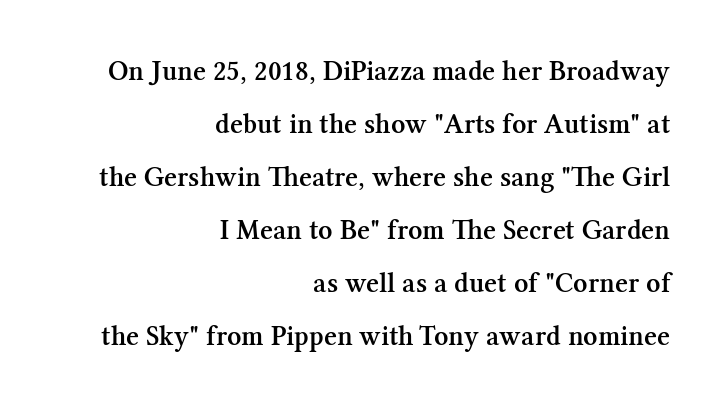
{"serif": "yes", "italic": "no", "bold": "semi", "weight": "semibold", "width": "normal", "stroke_contrast": "medium", "x_height": "medium", "monospaced": "no", "underline": "no", "align": "right", "line_spacing_ratio": 1.89, "letter_spacing": "normal", "letter_spacing_em": 0.0, "glyph_px": 28}
